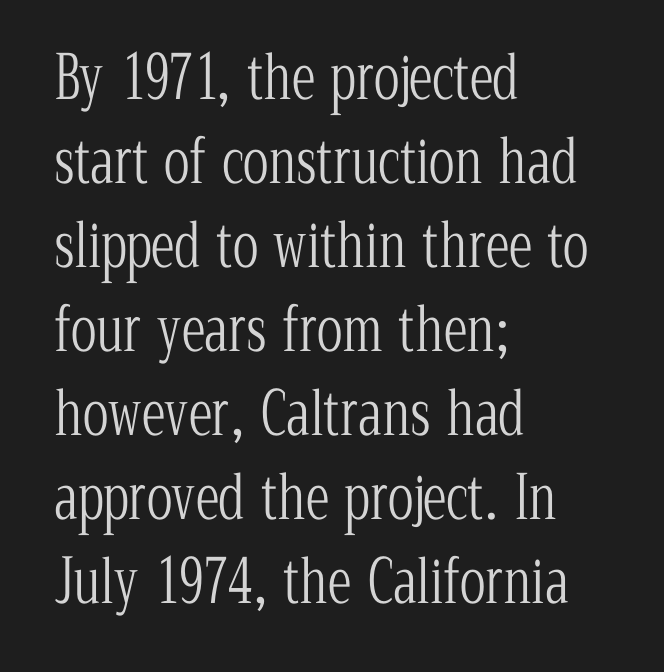
{"serif": "yes", "italic": "no", "bold": "no", "weight": "light", "width": "condensed", "stroke_contrast": "low", "x_height": "medium", "monospaced": "no", "underline": "no", "align": "left", "line_spacing": "normal", "line_spacing_ratio": 1.4, "letter_spacing": "normal", "letter_spacing_em": 0.0, "glyph_px": 60}
